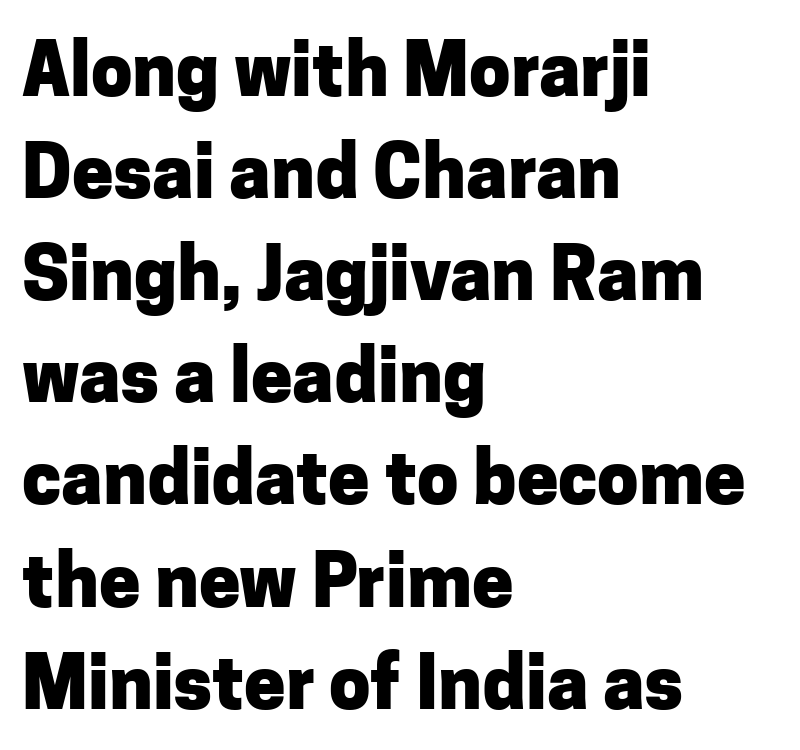
The face used here is proportionally spaced, like ordinary book or web type. Alignment: flush left. How are the letters spaced? Ordinarily, with no added tracking. Vertical strokes here are truly vertical. Vertically, the passage feels balanced, rows spaced as you'd expect.
